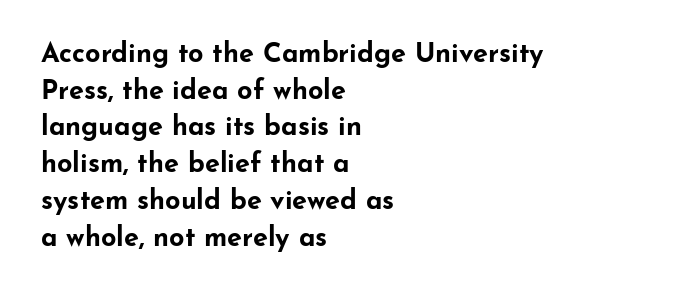
Q: Is the text bold? A: Yes.
Q: Is the text italic (slanted)? A: No, it is upright.
Q: Is the text underlined? A: No.
Q: How is the paragraph aligned? A: Left-aligned.
Q: Is the spacing between letters normal or unusually wide? A: Normal.
Q: Is the spacing between lines tight, normal or loose? A: Normal.
